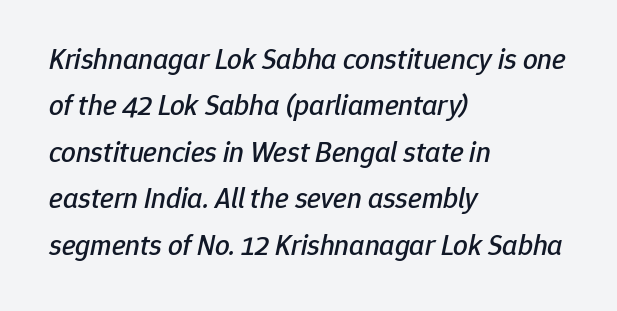
The image shows 29 px text type, italic (leaning right); set left-aligned, normal line spacing (1.6x), normal letter spacing, not underlined; low stroke contrast and a medium x-height.
